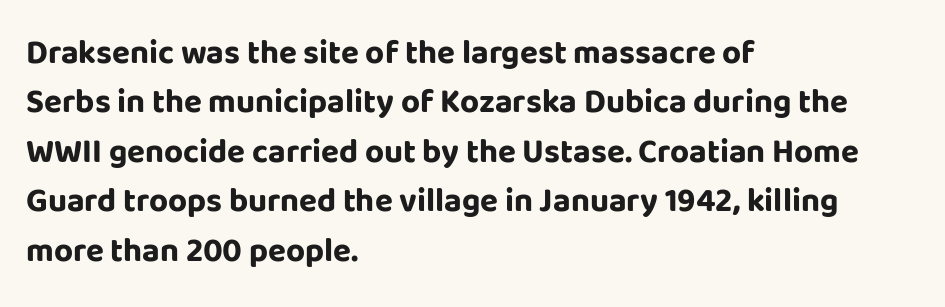
{"serif": "no", "italic": "no", "bold": "yes", "weight": "bold", "width": "normal", "stroke_contrast": "low", "x_height": "large", "monospaced": "no", "underline": "no", "align": "left", "line_spacing": "normal", "line_spacing_ratio": 1.5, "letter_spacing": "normal", "letter_spacing_em": 0.0, "glyph_px": 33}
